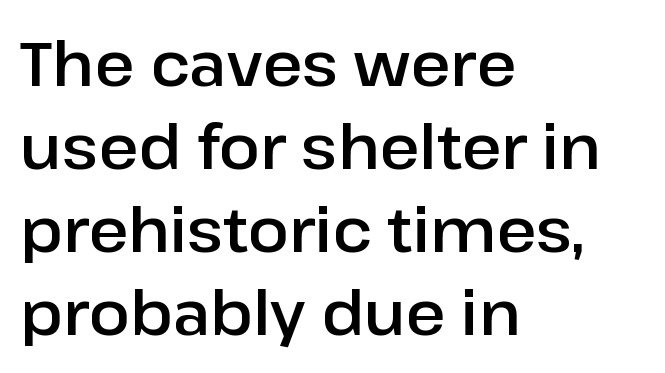
Q: Is the text italic (slanted)? A: No, it is upright.
Q: Is the typeface a serif or a sans-serif typeface? A: Sans-serif.
Q: Is the text underlined? A: No.
Q: How is the paragraph aligned? A: Left-aligned.
Q: Is the spacing between letters normal or unusually wide? A: Normal.
Q: Is the spacing between lines tight, normal or loose? A: Normal.
Q: Width (condensed, normal, or wide)? A: Normal.
Q: Stroke contrast? A: Low.
Q: x-height? A: Medium.
Q: Monospaced? A: No.
